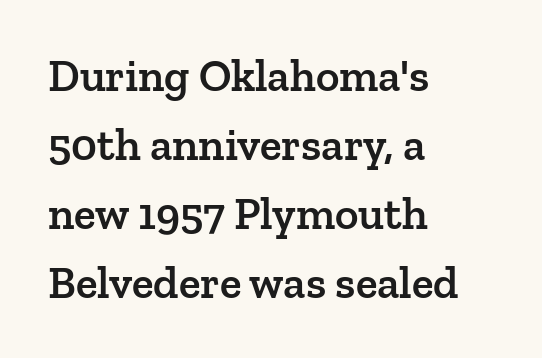
{"serif": "yes", "italic": "no", "bold": "semi", "weight": "semibold", "width": "normal", "stroke_contrast": "low", "x_height": "medium", "monospaced": "no", "underline": "no", "align": "left", "line_spacing": "normal", "line_spacing_ratio": 1.53, "letter_spacing": "normal", "letter_spacing_em": 0.0, "glyph_px": 45}
